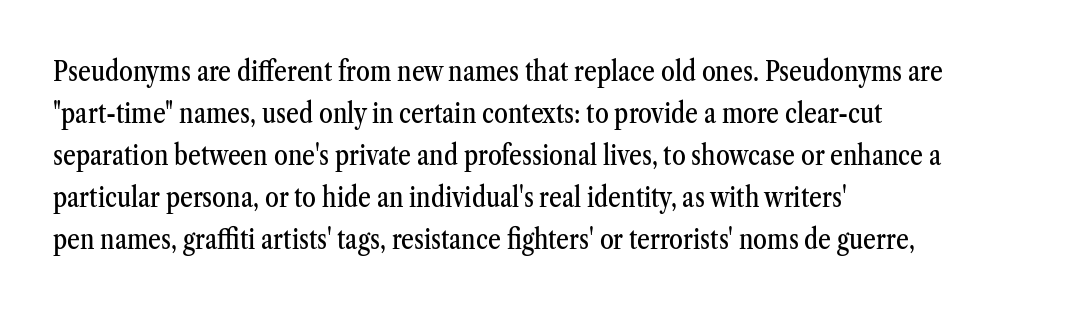
{"serif": "yes", "italic": "no", "width": "condensed", "stroke_contrast": "medium", "x_height": "medium", "monospaced": "no", "underline": "no", "align": "left", "line_spacing": "normal", "line_spacing_ratio": 1.5, "letter_spacing": "normal", "letter_spacing_em": 0.0, "glyph_px": 28}
